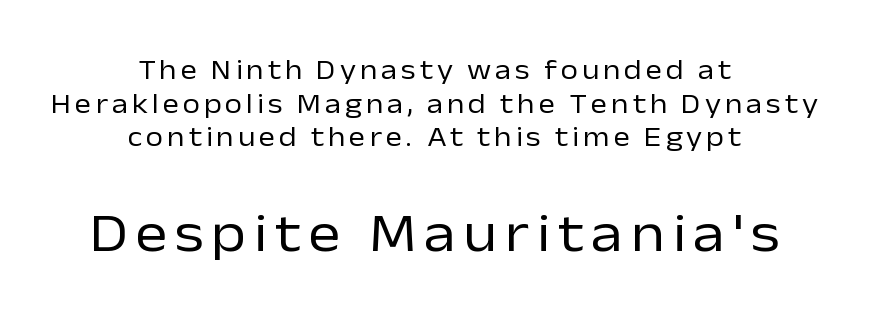
The image shows 55 px regular-weight sans-serif type, upright; set centered, line spacing 1.2x, not underlined; the second (bottom) block is 1.96x larger; low stroke contrast and a medium x-height.
